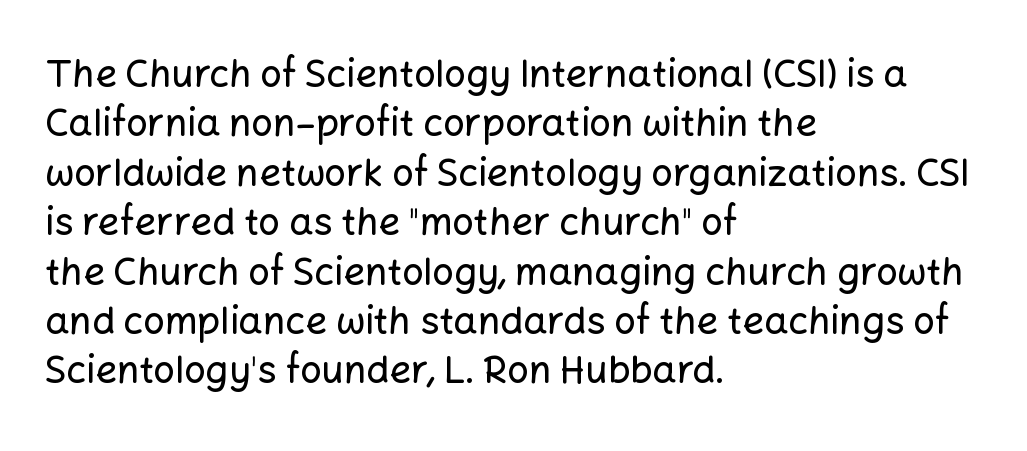
Lines of text with bare space underneath. Ordinary non-slanted type is in use. Is this a sans? Yes — the strokes have no serifs. Is this a fixed-width face? No — the glyphs have proportional, varying widths. The passage shown stacks its lines at a standard gap. Each word holds together tightly as a unit, with standard inter-letter gaps.
